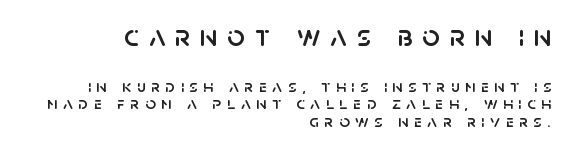
The rendering uses natural spacing where letterforms have individual widths. Horizontal bands of white between lines are thin slivers. The letters are spread apart with noticeably loose tracking. These two chunks differ in scale, with the top chunk taking the larger measure. Is the block centered? No — it sits flush against the right margin. Letterform terminals end flat and unadorned throughout the passage.
